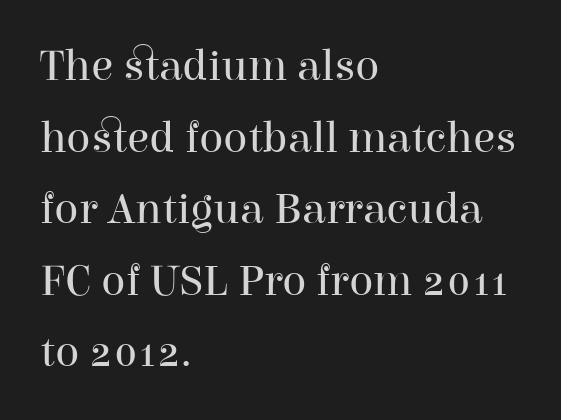
{"serif": "yes", "italic": "no", "bold": "no", "weight": "regular", "width": "normal", "stroke_contrast": "high", "x_height": "medium", "monospaced": "no", "underline": "no", "align": "left", "line_spacing": "normal", "line_spacing_ratio": 1.59, "letter_spacing": "normal", "letter_spacing_em": 0.0, "glyph_px": 45}
